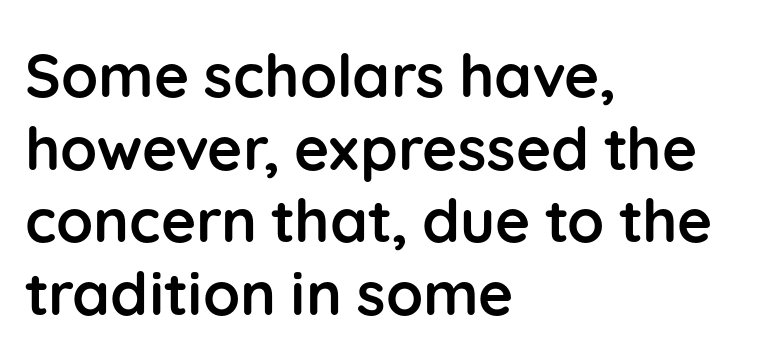
{"serif": "no", "italic": "no", "bold": "yes", "weight": "semibold", "width": "normal", "stroke_contrast": "low", "x_height": "medium", "monospaced": "no", "underline": "no", "align": "left", "line_spacing_ratio": 1.21, "letter_spacing": "normal", "letter_spacing_em": 0.0, "glyph_px": 60}
